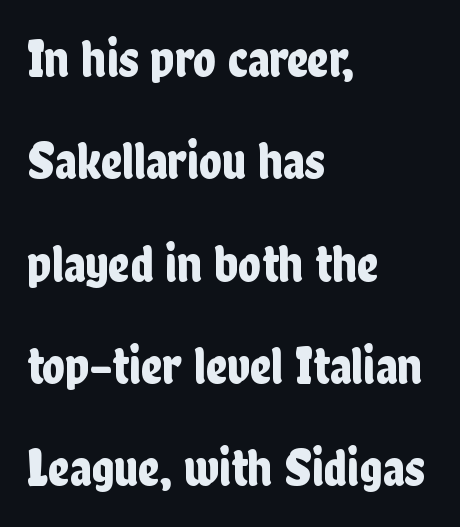
{"serif": "no", "italic": "no", "width": "condensed", "stroke_contrast": "low", "x_height": "medium", "monospaced": "no", "underline": "no", "align": "left", "line_spacing": "loose", "line_spacing_ratio": 1.93, "letter_spacing": "normal", "letter_spacing_em": 0.0, "glyph_px": 53}
